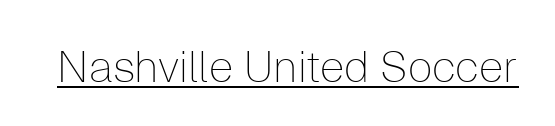
Q: Is the text bold? A: No.
Q: Is the text italic (slanted)? A: No, it is upright.
Q: Is the typeface a serif or a sans-serif typeface? A: Sans-serif.
Q: Is the text underlined? A: Yes.
Q: Is the spacing between letters normal or unusually wide? A: Normal.
Q: Width (condensed, normal, or wide)? A: Normal.
Q: Stroke contrast? A: Low.
Q: x-height? A: Medium.
Q: Monospaced? A: No.
